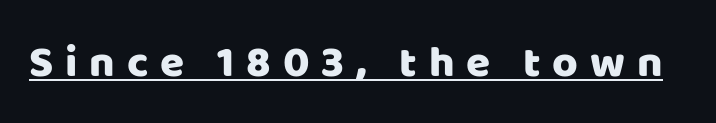
{"serif": "no", "italic": "no", "width": "normal", "stroke_contrast": "low", "x_height": "large", "monospaced": "no", "underline": "yes", "letter_spacing": "wide", "letter_spacing_em": 0.27, "glyph_px": 44}
